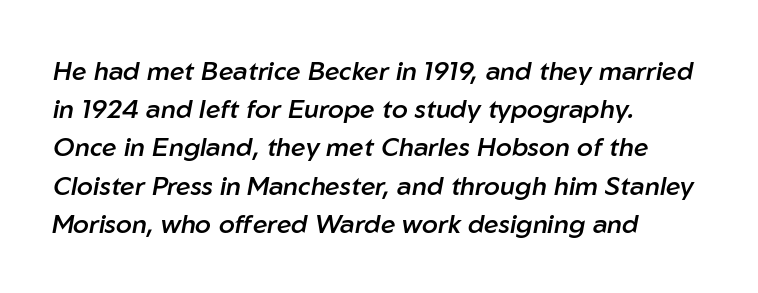
The image shows 26 px text type, italic (leaning right); set left-aligned, normal line spacing (1.47x), normal letter spacing, not underlined.
